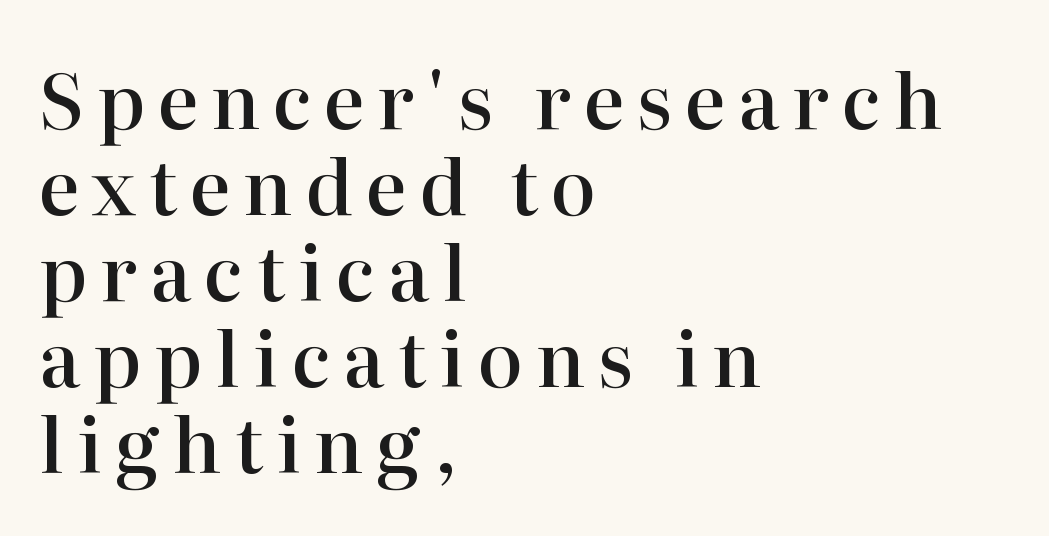
Q: Is the text bold? A: Semi-bold.
Q: Is the text italic (slanted)? A: No, it is upright.
Q: Is the typeface a serif or a sans-serif typeface? A: Serif.
Q: Is the text underlined? A: No.
Q: How is the paragraph aligned? A: Left-aligned.
Q: Is the spacing between lines tight, normal or loose? A: Tight.
Q: Width (condensed, normal, or wide)? A: Normal.
Q: Stroke contrast? A: High.
Q: x-height? A: Medium.
Q: Monospaced? A: No.
